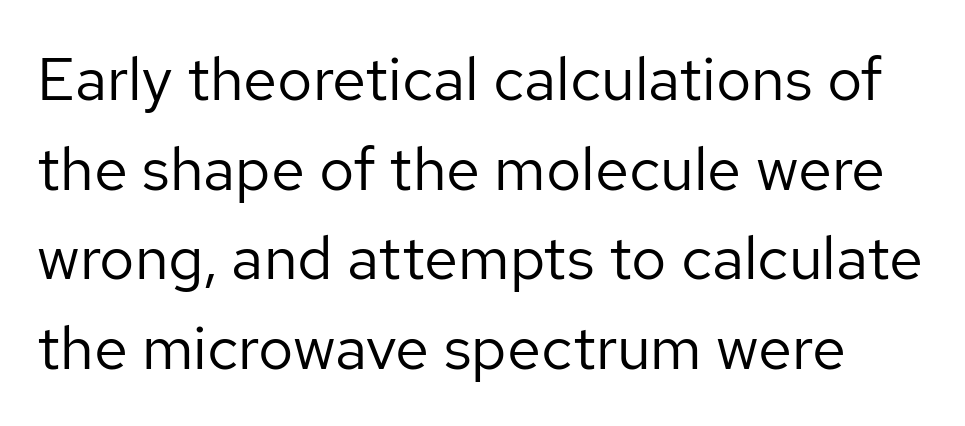
The image shows 61 px regular-weight sans-serif type, upright; set normal line spacing (1.47x), normal letter spacing, not underlined; low stroke contrast and a medium x-height.
